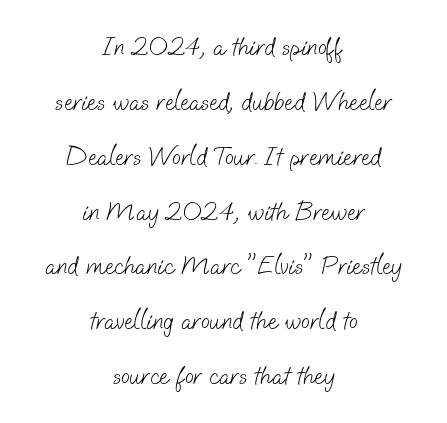
The image shows 26 px text type; set centered, loose line spacing (2.11x), normal letter spacing, not underlined.
